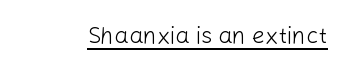
Students, observe the line beneath the letters — that is underlining. You can tell it's not italic because the verticals are truly vertical. Stems here are at most as thick as an everyday book face. Between one letter and the next there's only the usual sliver of space.
